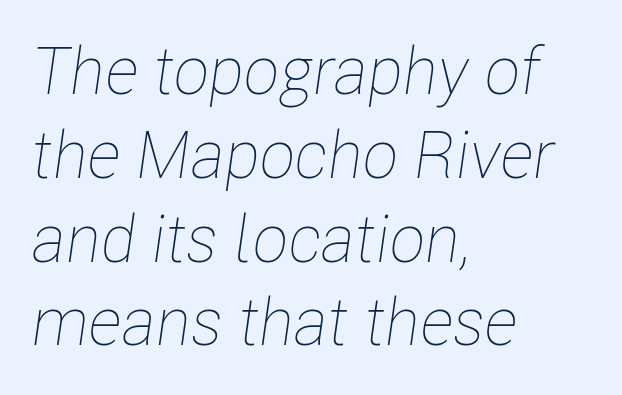
The image shows 66 px thin, condensed type, italic (leaning right); set left-aligned, normal line spacing (1.27x), normal letter spacing, not underlined; low stroke contrast and a medium x-height.
